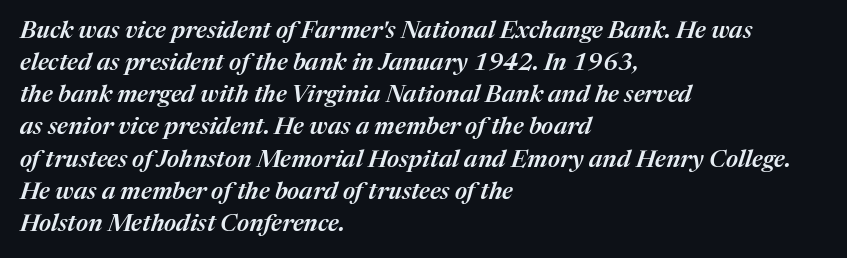
Compared with a centered layout, this one pins lines to the left instead. These lines were composed using italics. Characters follow at the spacing the type designer built in. Caption: semibold face, moderately heavy strokes.
